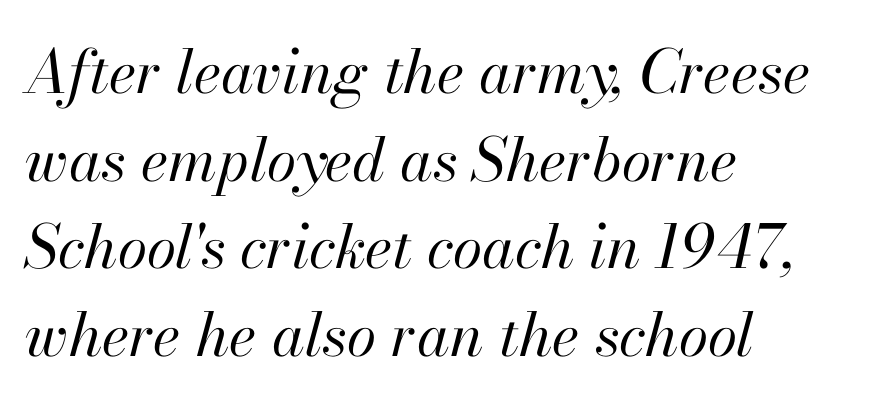
The image shows 60 px regular-weight type, italic (leaning right); set left-aligned, normal line spacing (1.46x), normal letter spacing, not underlined; high stroke contrast and a small x-height.
